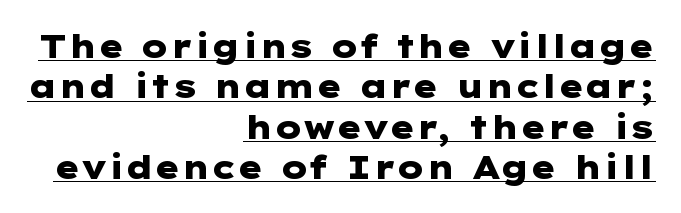
{"serif": "no", "italic": "no", "bold": "yes", "weight": "heavy", "width": "wide", "stroke_contrast": "low", "x_height": "medium", "underline": "yes", "align": "right", "line_spacing": "normal", "line_spacing_ratio": 1.26, "letter_spacing": "normal", "letter_spacing_em": 0.0, "glyph_px": 32}
